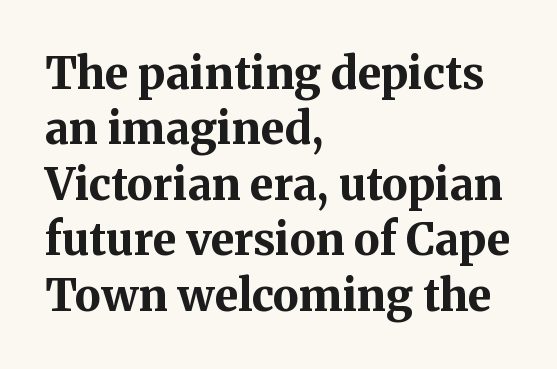
Does the copy run flush right? No — it runs flush left. Emphasis by weight is at full strength: bold. These lines keep a tight, regular rhythm from letter to letter. Does the lettering tilt? It doesn't — this is upright.
